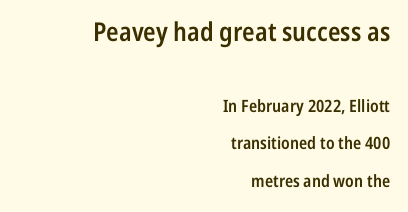
Q: Is the text bold? A: Semi-bold.
Q: Is the text italic (slanted)? A: No, it is upright.
Q: Is the text underlined? A: No.
Q: How is the paragraph aligned? A: Right-aligned.
Q: Is the spacing between letters normal or unusually wide? A: Normal.
Q: Is the spacing between lines tight, normal or loose? A: Loose.
Q: Which block of text is set in a larger size, the first (top) or the second (bottom)? A: The first (top) one.
